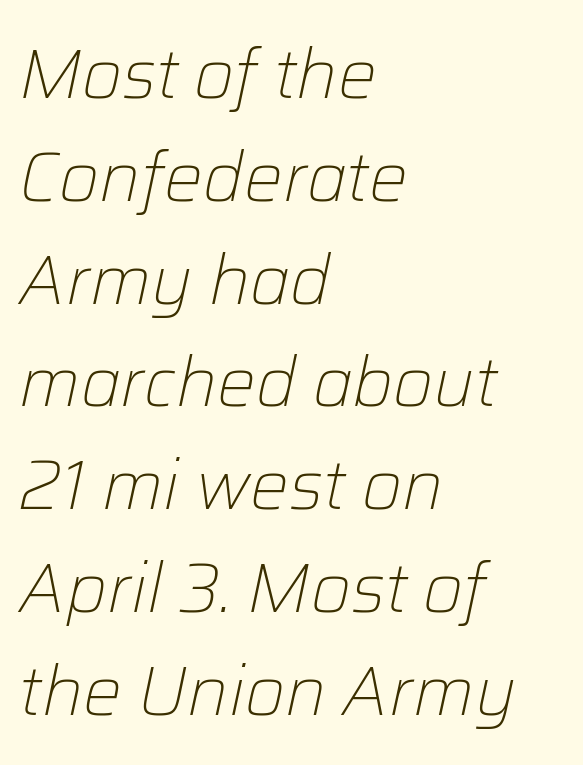
The image shows 69 px light type, italic (leaning right); set left-aligned, normal line spacing (1.49x), normal letter spacing, not underlined; low stroke contrast and a medium x-height.
